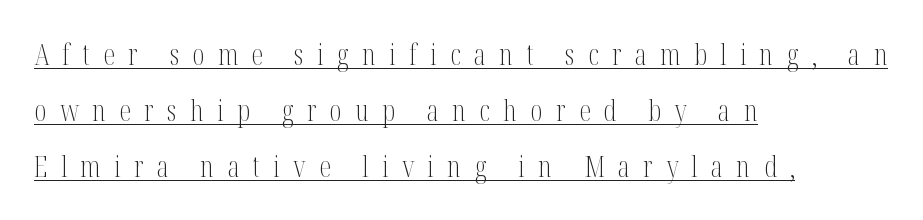
Horizontally, the lines are justified to the leading edge only. Italic: no, the glyphs are upright roman. Here the designer chose a conventional face with non-uniform glyph widths. This is underlined copy, the kind a proofreader might mark for attention.
